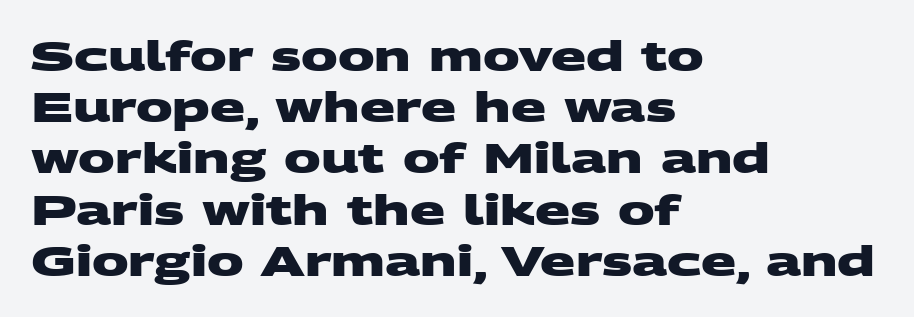
A dark, heavy texture on the line: the type is bold. Check where the strokes stop: nothing finishes them off — pure sans. A typesetter would call this zero additional tracking. You could not count columns in this text — the font is proportionally spaced.
